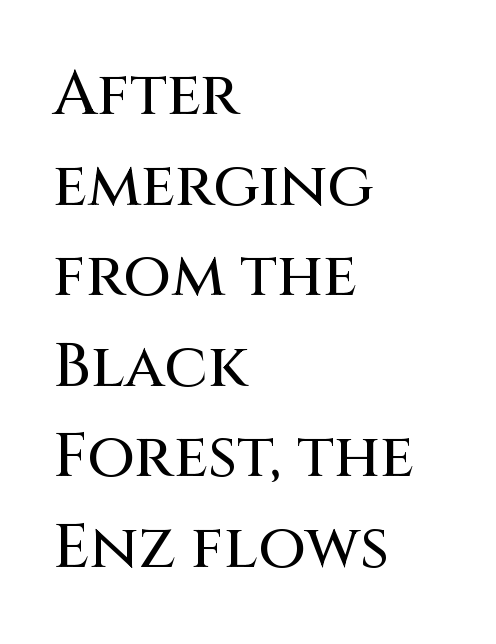
The image shows 62 px sans-serif type, upright; set left-aligned, normal line spacing (1.46x), normal letter spacing, not underlined; medium stroke contrast and a large x-height.
